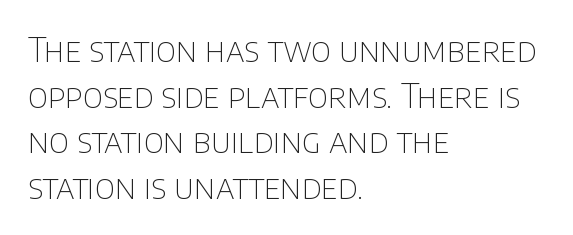
Q: Is the text bold? A: No.
Q: Is the text italic (slanted)? A: No, it is upright.
Q: Is the typeface a serif or a sans-serif typeface? A: Sans-serif.
Q: Is the text underlined? A: No.
Q: How is the paragraph aligned? A: Left-aligned.
Q: Is the spacing between letters normal or unusually wide? A: Normal.
Q: Is the spacing between lines tight, normal or loose? A: Normal.
Q: Width (condensed, normal, or wide)? A: Normal.
Q: Stroke contrast? A: Low.
Q: x-height? A: Large.
Q: Monospaced? A: No.
